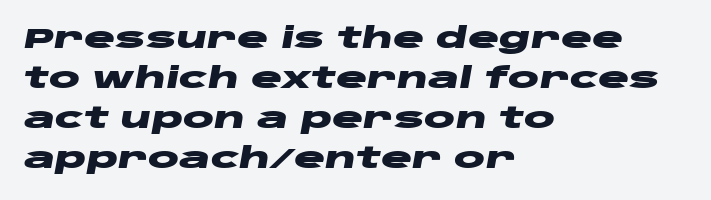
{"italic": "yes", "lean": "right", "slant_degrees": 10, "bold": "yes", "weight": "heavy", "width": "wide", "stroke_contrast": "low", "x_height": "large", "monospaced": "no", "underline": "no", "align": "left", "line_spacing": "normal", "line_spacing_ratio": 1.38, "letter_spacing": "normal", "letter_spacing_em": 0.0, "glyph_px": 29}
